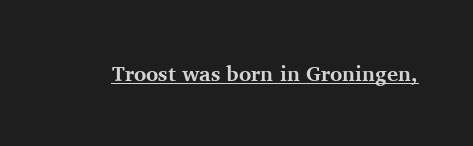
Q: Is the text bold? A: Yes.
Q: Is the text italic (slanted)? A: No, it is upright.
Q: Is the text underlined? A: Yes.
Q: Is the spacing between letters normal or unusually wide? A: Normal.
